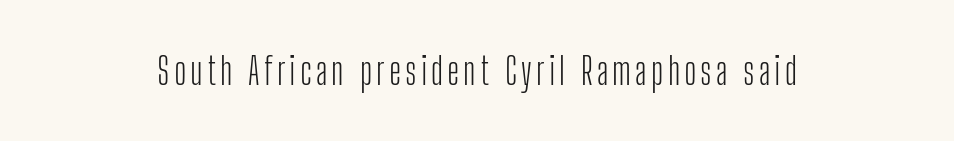
The image shows 37 px light, condensed sans-serif type, upright; set centered, not underlined; low stroke contrast and a medium x-height.
